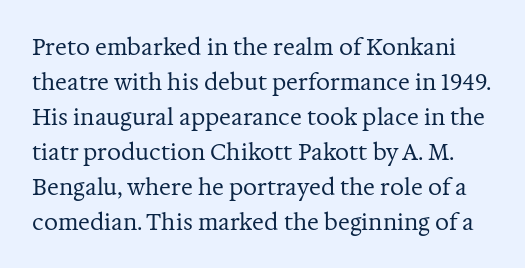
Q: Is the text bold? A: No.
Q: Is the text italic (slanted)? A: No, it is upright.
Q: Is the text underlined? A: No.
Q: Is the spacing between letters normal or unusually wide? A: Normal.
Q: Is the spacing between lines tight, normal or loose? A: Normal.
